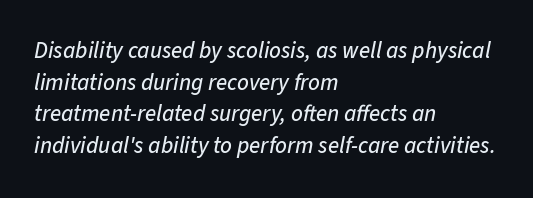
Normally led — the rows are evenly, conventionally spaced. Glyph-to-glyph distance matches everyday printed text. Only glyphs here, with clear space below each row. The rag falls on the right side of this text block.
